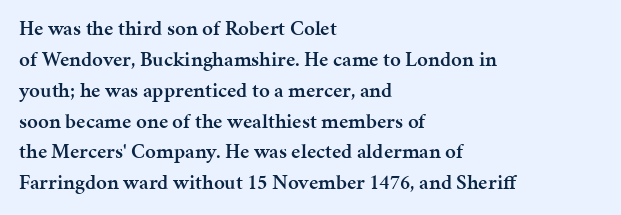
The lines are quadded left. No word sits above an underline. A typesetter would mark this as roman, not italic. Observe the ordinary spacing: letters are neighbours, not strangers.
